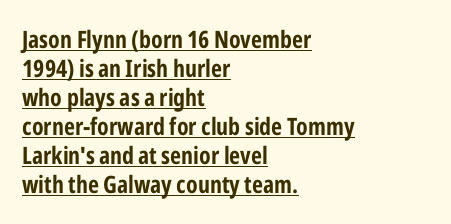
Q: Is the text bold? A: Yes.
Q: Is the text italic (slanted)? A: No, it is upright.
Q: Is the text underlined? A: Yes.
Q: How is the paragraph aligned? A: Left-aligned.
Q: Is the spacing between letters normal or unusually wide? A: Normal.
